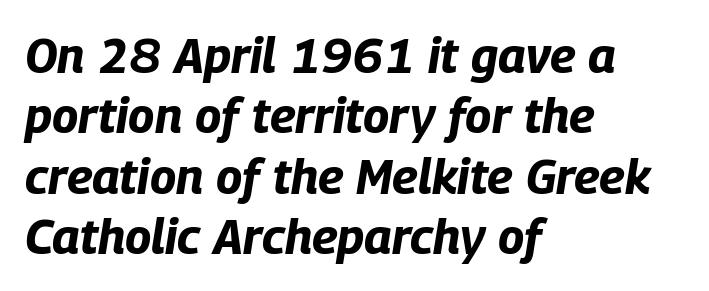
The image shows 49 px bold, condensed type, italic (leaning right); set left-aligned, line spacing 1.23x, normal letter spacing, not underlined; low stroke contrast and a large x-height.
